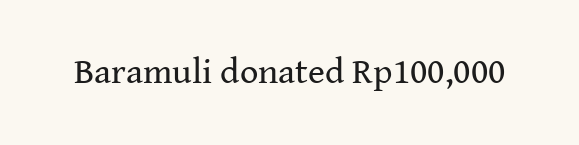
Anything drawn beneath the words? Only blank space. The weight would be labelled regular, book, light, or lighter still. Looks like regular typesetting: each glyph gets only the width it needs. Is the letter spacing exaggerated? No — it looks like the ordinary default. Typographically, this falls in the serif category. The axis of the letterforms is exactly vertical.
